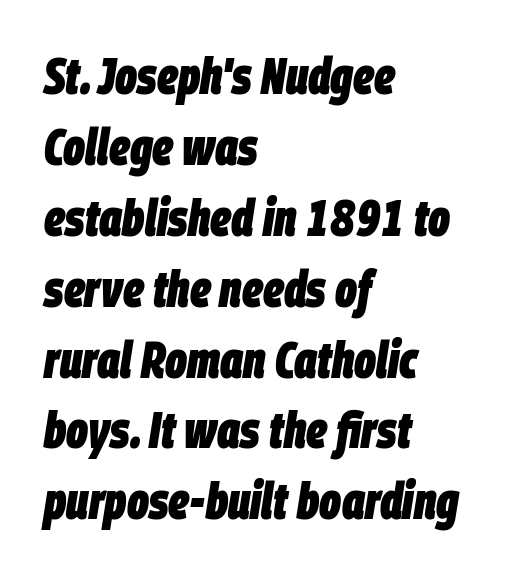
{"italic": "yes", "lean": "right", "slant_degrees": 9, "bold": "yes", "weight": "heavy", "width": "condensed", "stroke_contrast": "low", "x_height": "large", "monospaced": "no", "underline": "no", "align": "left", "line_spacing": "normal", "line_spacing_ratio": 1.39, "letter_spacing": "normal", "letter_spacing_em": 0.0, "glyph_px": 51}
